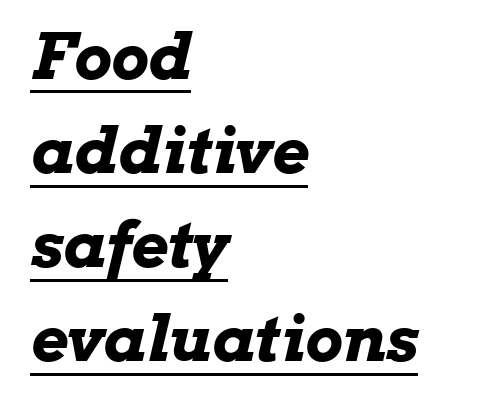
Q: Is the text bold? A: Yes.
Q: Is the text italic (slanted)? A: Yes, it leans right by about 13 degrees.
Q: Is the text underlined? A: Yes.
Q: How is the paragraph aligned? A: Left-aligned.
Q: Is the spacing between letters normal or unusually wide? A: Normal.
Q: Is the spacing between lines tight, normal or loose? A: Normal.
Q: Width (condensed, normal, or wide)? A: Wide.
Q: Stroke contrast? A: Low.
Q: x-height? A: Medium.
Q: Monospaced? A: No.
